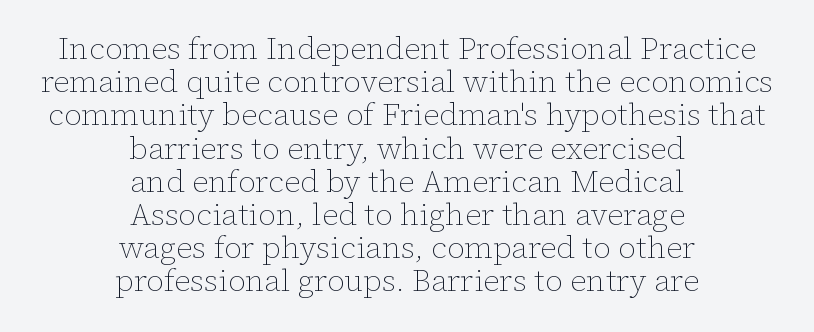
{"italic": "no", "bold": "no", "weight": "thin", "width": "normal", "stroke_contrast": "low", "x_height": "medium", "monospaced": "no", "underline": "no", "align": "center", "line_spacing": "tight", "line_spacing_ratio": 1.07, "letter_spacing": "normal", "letter_spacing_em": 0.0, "glyph_px": 31}
